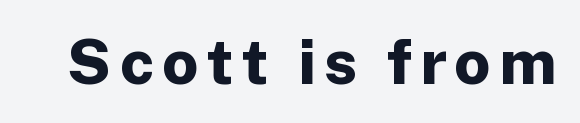
Rule under the text: the space is simply empty. These lines carry a lot of weight — the face is fully bold. Italic: no, the glyphs are upright roman. Font category for this specimen: sans-serif. Varying glyph widths throughout — classic text-font behaviour.
